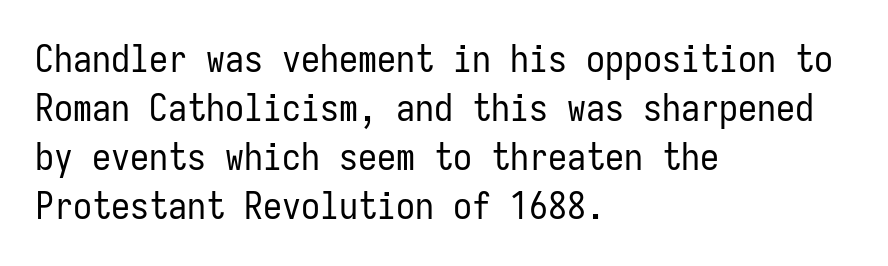
Each word holds together tightly as a unit, with standard inter-letter gaps. Baseline-to-baseline distance is the conventional proportion of letter height. The letters look calm and open, with moderate or lighter stems. This rendering employs a face without finishing strokes, i.e., a sans-serif.
